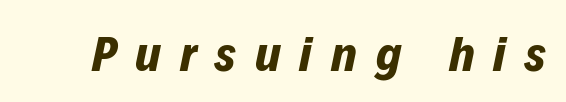
Q: Is the text bold? A: Yes.
Q: Is the text italic (slanted)? A: Yes, it leans right by about 12 degrees.
Q: Is the text underlined? A: No.
Q: Is the spacing between letters normal or unusually wide? A: Unusually wide.
Q: Width (condensed, normal, or wide)? A: Normal.
Q: Stroke contrast? A: Low.
Q: x-height? A: Medium.
Q: Monospaced? A: No.
